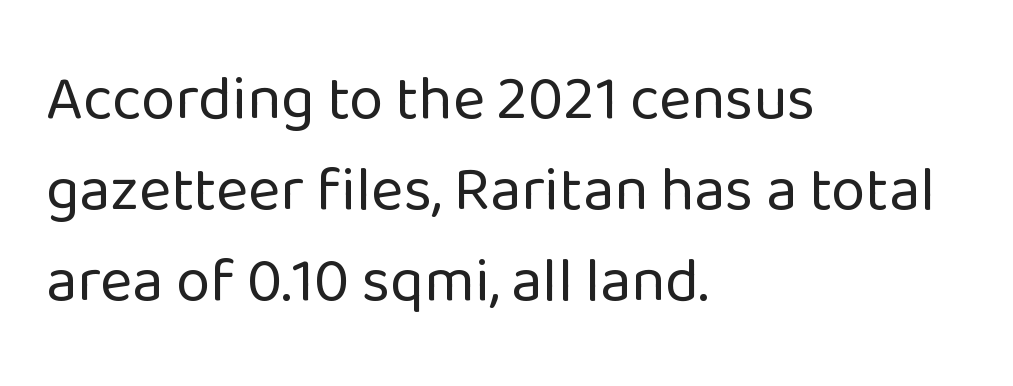
{"serif": "no", "italic": "no", "bold": "no", "weight": "regular", "width": "normal", "stroke_contrast": "low", "x_height": "medium", "monospaced": "no", "underline": "no", "align": "left", "line_spacing": "normal", "line_spacing_ratio": 1.47, "letter_spacing": "normal", "letter_spacing_em": 0.0, "glyph_px": 62}
